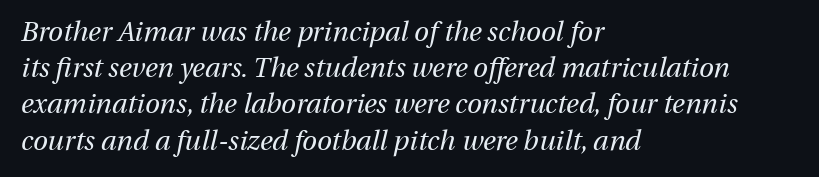
{"italic": "yes", "lean": "right", "slant_degrees": 13, "bold": "no", "underline": "no", "align": "left", "line_spacing": "normal", "line_spacing_ratio": 1.34, "letter_spacing": "normal", "letter_spacing_em": 0.0, "glyph_px": 27}
